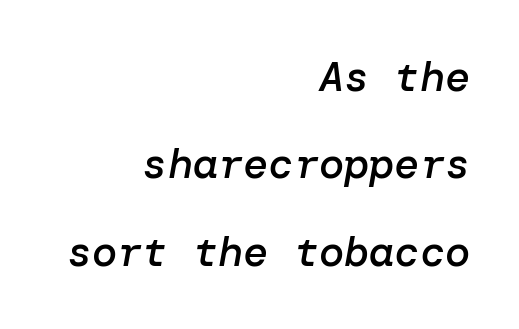
Q: Is the text bold? A: Semi-bold.
Q: Is the text italic (slanted)? A: Yes, it leans right by about 10 degrees.
Q: Is the text underlined? A: No.
Q: How is the paragraph aligned? A: Right-aligned.
Q: Is the spacing between letters normal or unusually wide? A: Normal.
Q: Is the spacing between lines tight, normal or loose? A: Loose.
Q: Width (condensed, normal, or wide)? A: Normal.
Q: Stroke contrast? A: Low.
Q: x-height? A: Medium.
